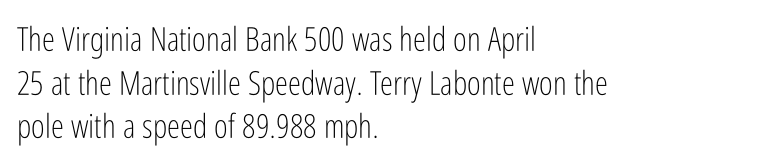
{"serif": "no", "italic": "no", "bold": "no", "weight": "light", "width": "condensed", "stroke_contrast": "low", "x_height": "medium", "monospaced": "no", "underline": "no", "align": "left", "line_spacing": "normal", "line_spacing_ratio": 1.32, "letter_spacing": "normal", "letter_spacing_em": 0.0, "glyph_px": 33}
